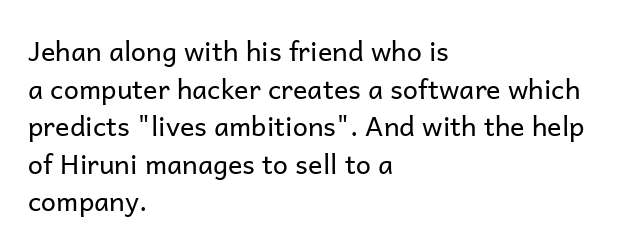
The image shows 27 px text type, upright; set left-aligned, normal line spacing (1.39x), normal letter spacing, not underlined.
